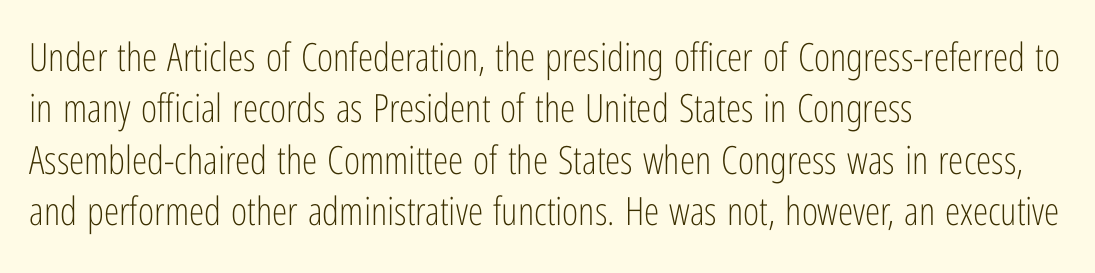
{"serif": "no", "italic": "no", "bold": "no", "weight": "light", "width": "condensed", "stroke_contrast": "low", "x_height": "medium", "monospaced": "no", "underline": "no", "align": "left", "line_spacing": "normal", "line_spacing_ratio": 1.32, "letter_spacing": "normal", "letter_spacing_em": 0.0, "glyph_px": 39}
